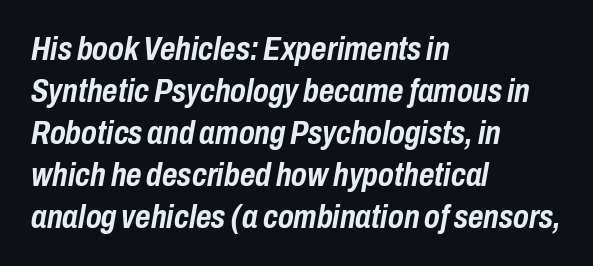
Q: Is the text bold? A: Yes.
Q: Is the text italic (slanted)? A: Yes, it leans right by about 10 degrees.
Q: Is the text underlined? A: No.
Q: How is the paragraph aligned? A: Left-aligned.
Q: Is the spacing between letters normal or unusually wide? A: Normal.
Q: Is the spacing between lines tight, normal or loose? A: Normal.
Q: Width (condensed, normal, or wide)? A: Condensed.
Q: Stroke contrast? A: Low.
Q: x-height? A: Medium.
Q: Monospaced? A: No.
